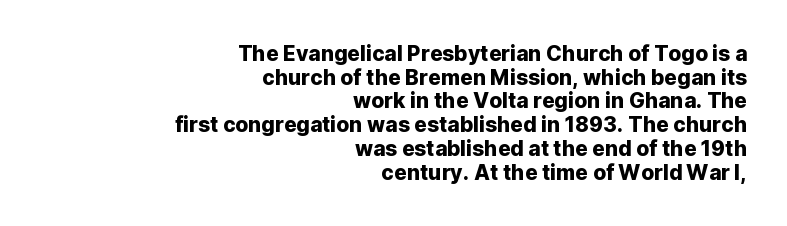
The lines are packed closely together with very little leading. Where is the straight margin? On the right. Plain, unruled lines of type. Posture: vertical. The letters sit at their default tracking, neither squeezed nor spread.
